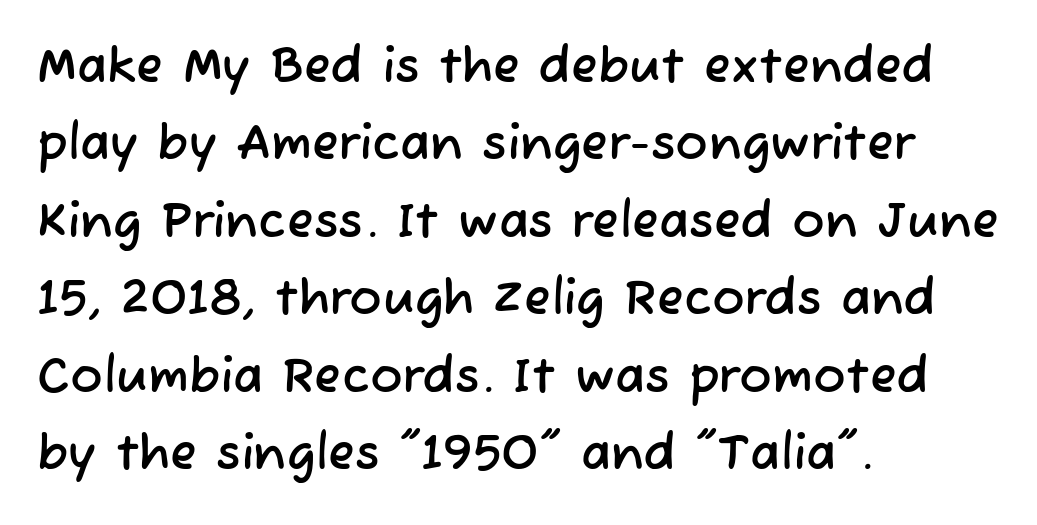
Q: Is the typeface a serif or a sans-serif typeface? A: Sans-serif.
Q: Is the text underlined? A: No.
Q: How is the paragraph aligned? A: Left-aligned.
Q: Is the spacing between letters normal or unusually wide? A: Normal.
Q: Is the spacing between lines tight, normal or loose? A: Normal.
Q: Width (condensed, normal, or wide)? A: Normal.
Q: Stroke contrast? A: Low.
Q: x-height? A: Medium.
Q: Monospaced? A: No.
